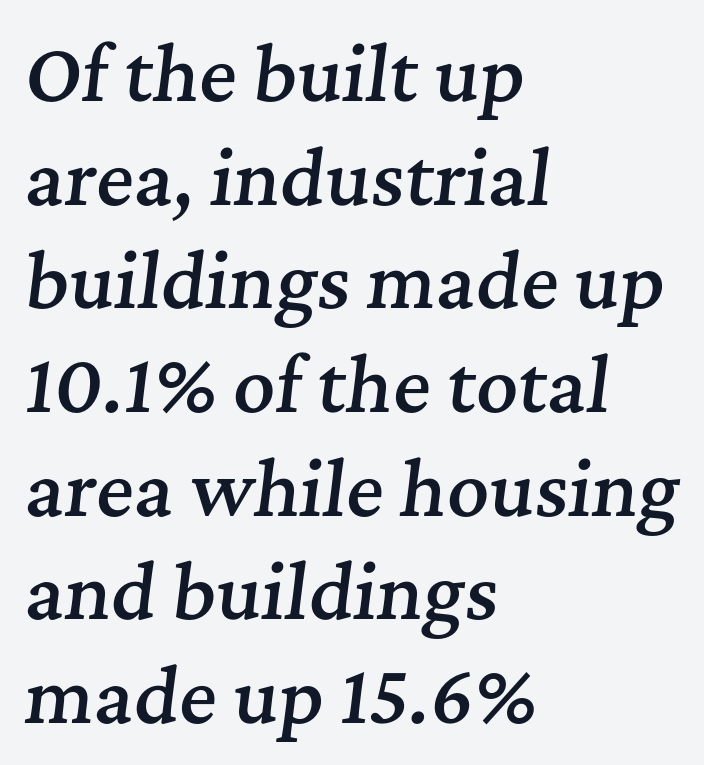
The image shows 72 px semibold serif type, italic (leaning right); set left-aligned, normal line spacing (1.44x), normal letter spacing, not underlined; medium stroke contrast and a medium x-height.
